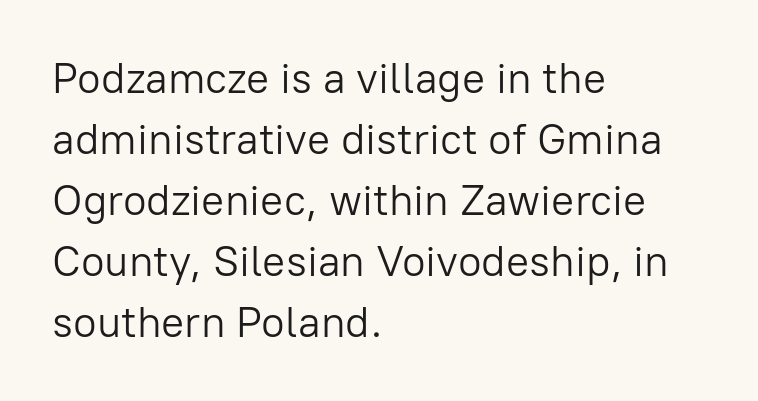
These lines are composed in type without serifs. There is no visible air inserted between adjacent glyphs. Vertical stems look standard width or narrower in stroke. The compositor pushed each line to the left boundary.
